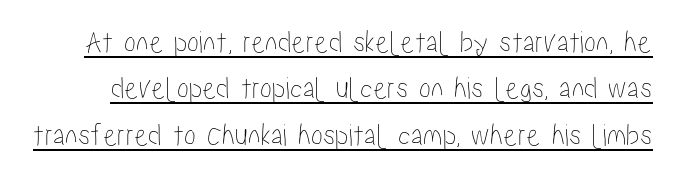
Q: Is the text italic (slanted)? A: No, it is upright.
Q: Is the text underlined? A: Yes.
Q: Is the spacing between letters normal or unusually wide? A: Normal.
Q: Is the spacing between lines tight, normal or loose? A: Normal.
Q: Width (condensed, normal, or wide)? A: Condensed.
Q: Stroke contrast? A: Low.
Q: x-height? A: Medium.
Q: Monospaced? A: No.
